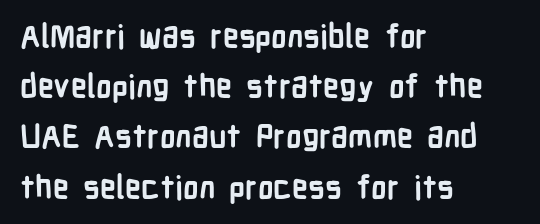
Q: Is the text bold? A: Yes.
Q: Is the text italic (slanted)? A: No, it is upright.
Q: Is the typeface a serif or a sans-serif typeface? A: Sans-serif.
Q: Is the text underlined? A: No.
Q: How is the paragraph aligned? A: Left-aligned.
Q: Is the spacing between letters normal or unusually wide? A: Normal.
Q: Is the spacing between lines tight, normal or loose? A: Normal.
Q: Width (condensed, normal, or wide)? A: Condensed.
Q: Stroke contrast? A: Low.
Q: x-height? A: Medium.
Q: Monospaced? A: No.
